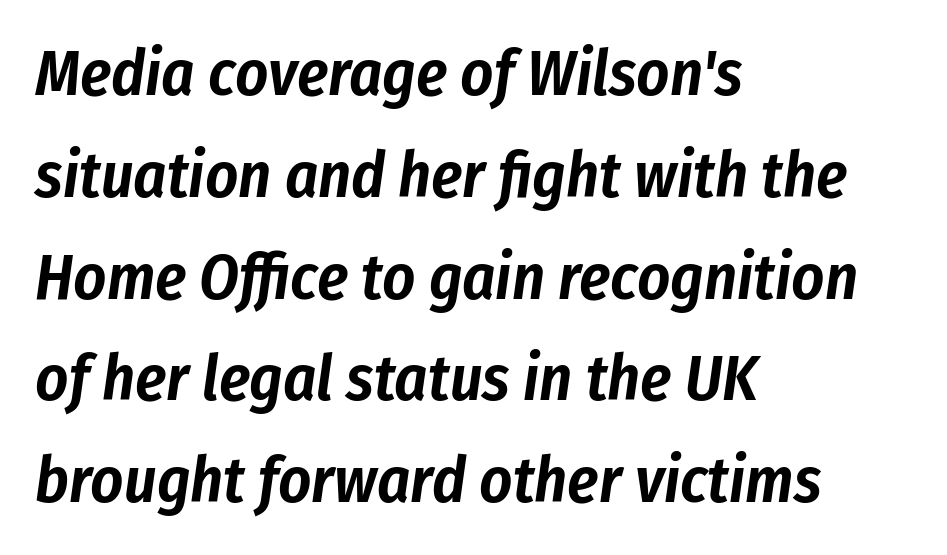
{"italic": "yes", "lean": "right", "slant_degrees": 8, "width": "condensed", "stroke_contrast": "low", "x_height": "medium", "monospaced": "no", "underline": "no", "align": "left", "line_spacing": "normal", "line_spacing_ratio": 1.59, "letter_spacing": "normal", "letter_spacing_em": 0.0, "glyph_px": 64}
